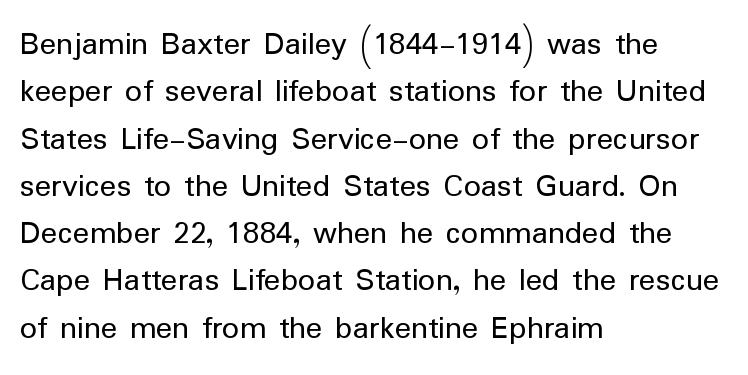
The image shows 34 px regular-weight sans-serif type, upright; set left-aligned, normal line spacing (1.39x), normal letter spacing, not underlined; low stroke contrast and a medium x-height.
